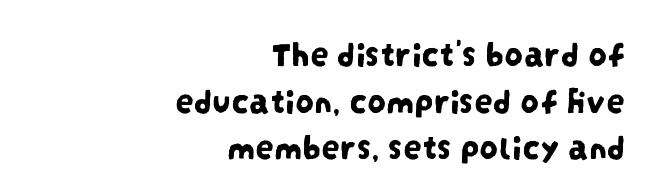
{"serif": "no", "width": "condensed", "stroke_contrast": "low", "x_height": "large", "monospaced": "no", "underline": "no", "align": "right", "line_spacing": "normal", "line_spacing_ratio": 1.26, "letter_spacing": "normal", "letter_spacing_em": 0.0, "glyph_px": 37}
